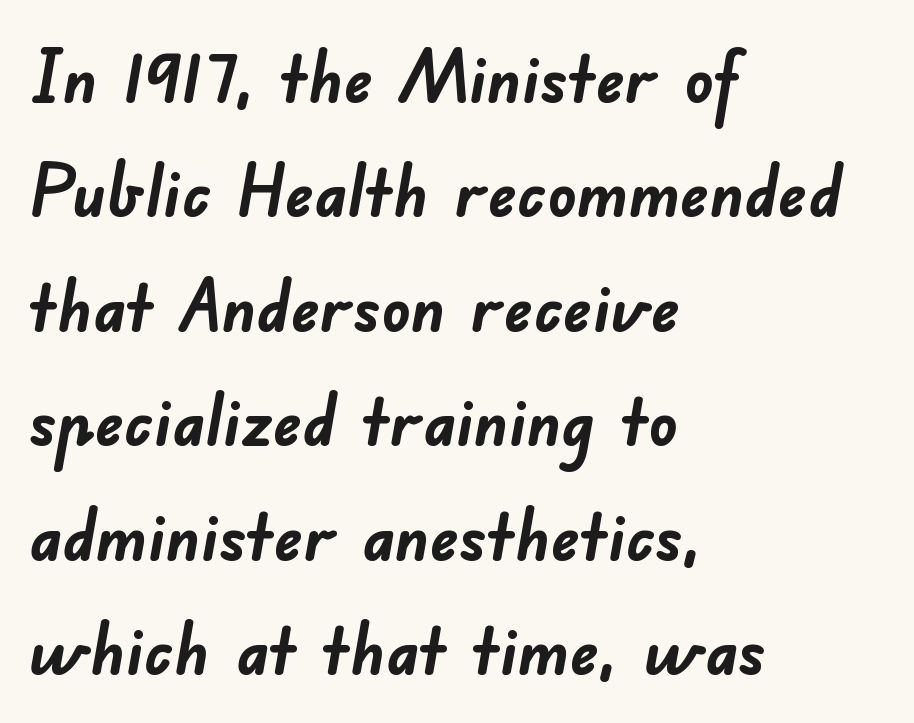
{"serif": "no", "bold": "yes", "weight": "semibold", "width": "normal", "stroke_contrast": "low", "x_height": "small", "monospaced": "no", "underline": "no", "align": "left", "line_spacing": "normal", "line_spacing_ratio": 1.59, "letter_spacing": "normal", "letter_spacing_em": 0.0, "glyph_px": 72}
